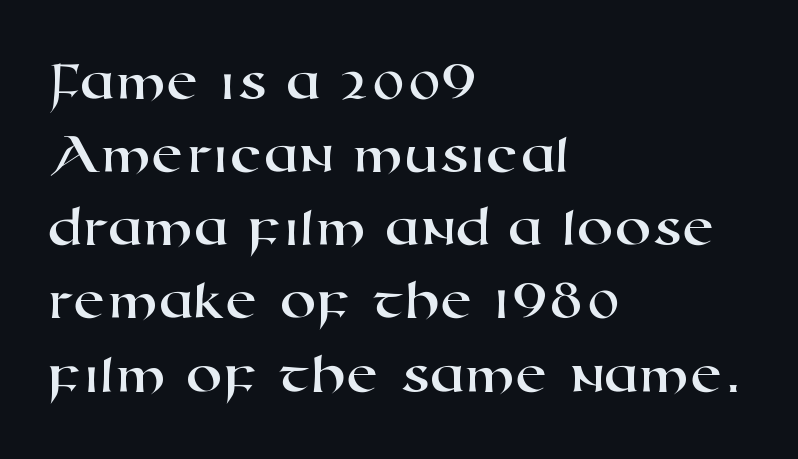
The image shows 59 px wide sans-serif type; set left-aligned, line spacing 1.24x, normal letter spacing, not underlined; high stroke contrast and a medium x-height.
